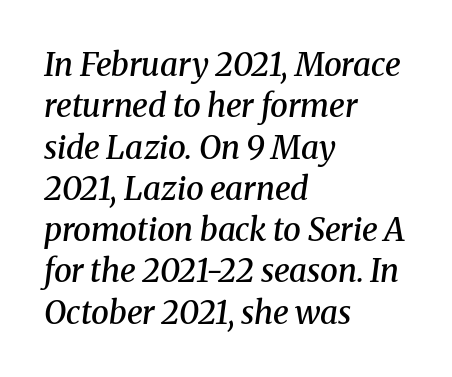
{"serif": "yes", "italic": "yes", "lean": "right", "slant_degrees": 8, "bold": "semi", "weight": "semibold", "width": "normal", "stroke_contrast": "medium", "x_height": "medium", "monospaced": "no", "underline": "no", "align": "left", "line_spacing": "normal", "line_spacing_ratio": 1.29, "letter_spacing": "normal", "letter_spacing_em": 0.0, "glyph_px": 32}
